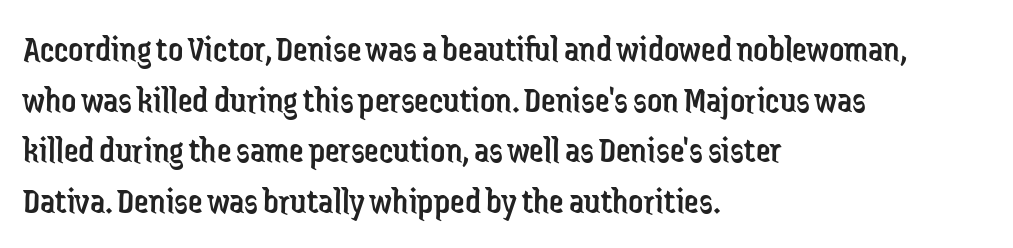
{"serif": "no", "italic": "no", "bold": "no", "weight": "regular", "width": "condensed", "stroke_contrast": "low", "x_height": "medium", "monospaced": "no", "underline": "no", "align": "left", "line_spacing": "normal", "line_spacing_ratio": 1.37, "letter_spacing": "normal", "letter_spacing_em": 0.0, "glyph_px": 37}
